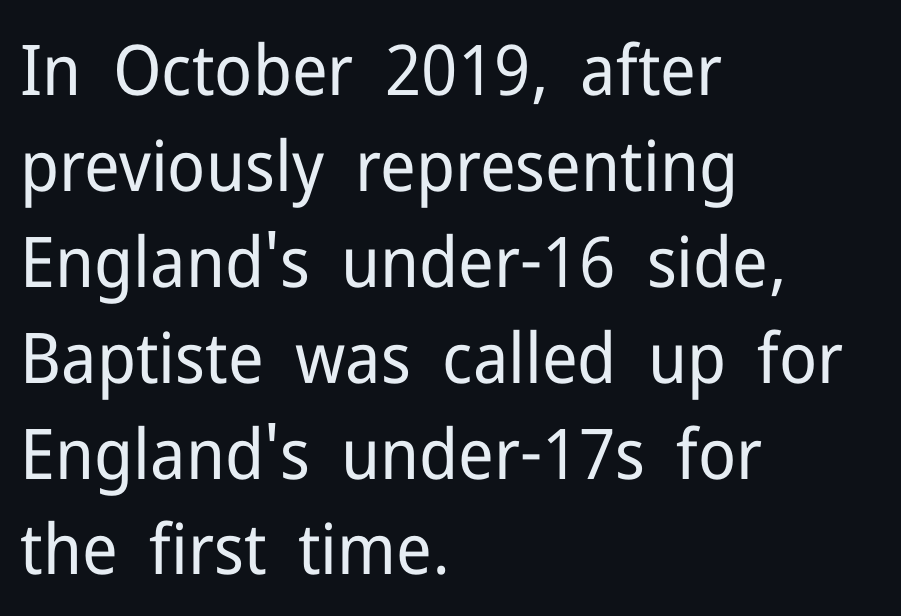
Q: Is the text bold? A: No.
Q: Is the text italic (slanted)? A: No, it is upright.
Q: Is the typeface a serif or a sans-serif typeface? A: Sans-serif.
Q: Is the text underlined? A: No.
Q: How is the paragraph aligned? A: Left-aligned.
Q: Is the spacing between letters normal or unusually wide? A: Normal.
Q: Is the spacing between lines tight, normal or loose? A: Normal.
Q: Width (condensed, normal, or wide)? A: Normal.
Q: Stroke contrast? A: Low.
Q: x-height? A: Medium.
Q: Monospaced? A: No.
